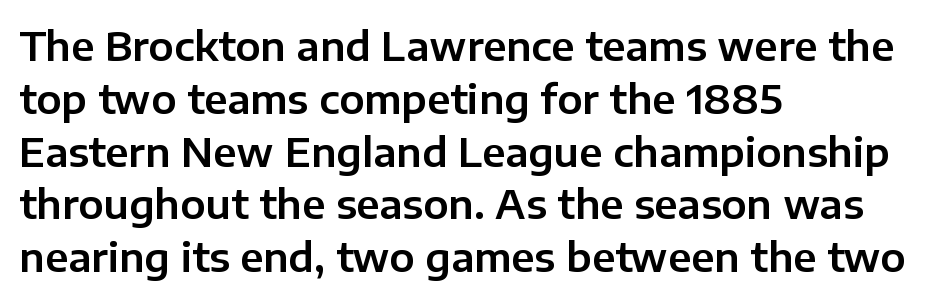
Evenly set lines give the paragraph a standard silhouette. Just letters on the line, the space beneath them empty. Serif or sans? Sans — the stroke terminals are bare. Students, note that the glyphs here touch the page at normal intervals.
